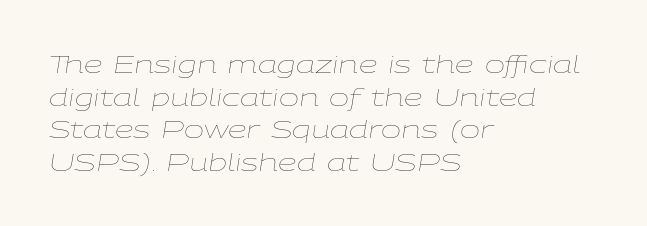
{"italic": "yes", "lean": "right", "slant_degrees": 9, "bold": "no", "underline": "no", "align": "left", "line_spacing": "normal", "line_spacing_ratio": 1.36, "letter_spacing": "normal", "letter_spacing_em": 0.0, "glyph_px": 24}
